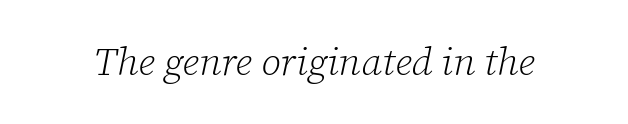
The image shows 39 px light serif type, italic (leaning right); set normal letter spacing, not underlined; low stroke contrast and a medium x-height.
